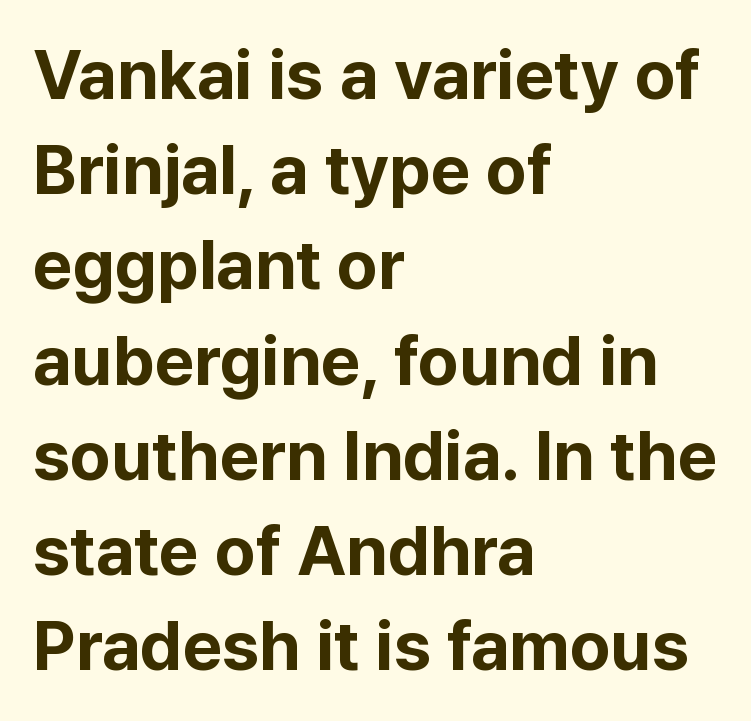
Q: Is the text bold? A: Yes.
Q: Is the text italic (slanted)? A: No, it is upright.
Q: Is the typeface a serif or a sans-serif typeface? A: Sans-serif.
Q: Is the text underlined? A: No.
Q: How is the paragraph aligned? A: Left-aligned.
Q: Is the spacing between letters normal or unusually wide? A: Normal.
Q: Is the spacing between lines tight, normal or loose? A: Normal.
Q: Width (condensed, normal, or wide)? A: Normal.
Q: Stroke contrast? A: Low.
Q: x-height? A: Medium.
Q: Monospaced? A: No.
